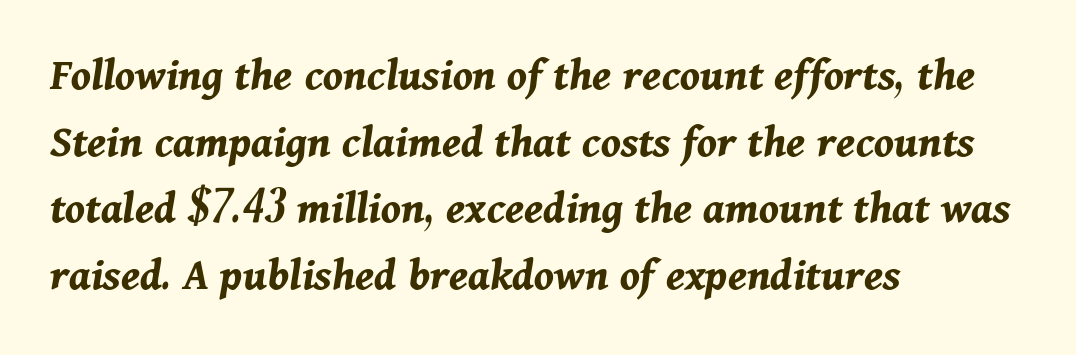
{"italic": "yes", "lean": "right", "slant_degrees": 11, "bold": "yes", "weight": "bold", "width": "normal", "stroke_contrast": "medium", "x_height": "medium", "monospaced": "no", "underline": "no", "align": "left", "line_spacing": "normal", "line_spacing_ratio": 1.42, "letter_spacing": "normal", "letter_spacing_em": 0.0, "glyph_px": 47}
